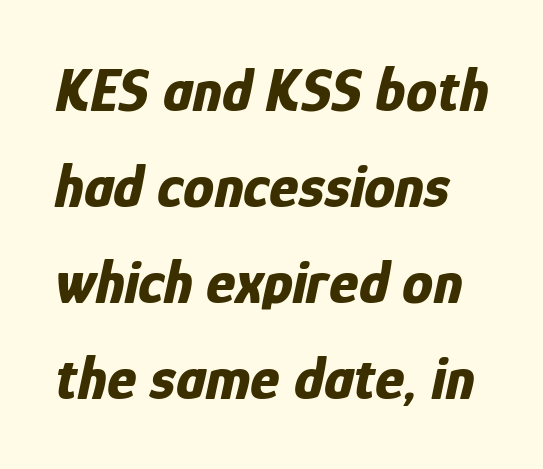
{"italic": "yes", "lean": "right", "slant_degrees": 12, "bold": "yes", "weight": "bold", "width": "condensed", "stroke_contrast": "low", "x_height": "medium", "monospaced": "no", "underline": "no", "line_spacing": "normal", "line_spacing_ratio": 1.55, "letter_spacing": "normal", "letter_spacing_em": 0.0, "glyph_px": 62}
